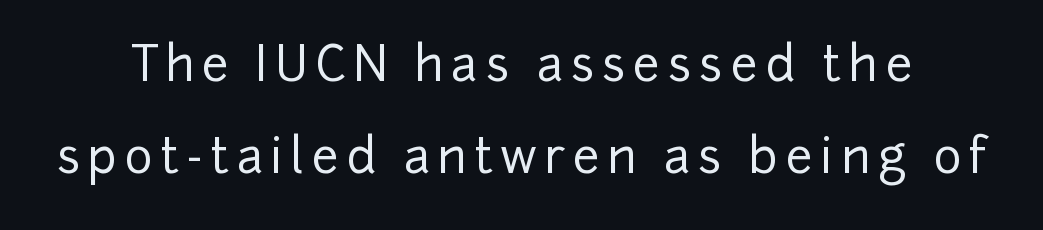
{"serif": "no", "italic": "no", "width": "normal", "stroke_contrast": "low", "x_height": "medium", "monospaced": "no", "underline": "no", "line_spacing": "loose", "line_spacing_ratio": 1.91, "glyph_px": 48}
